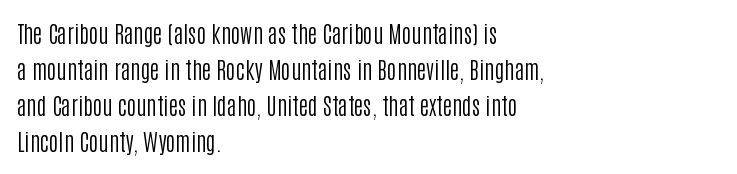
The image shows 23 px text type, upright; set left-aligned, normal line spacing (1.57x), normal letter spacing, not underlined.
